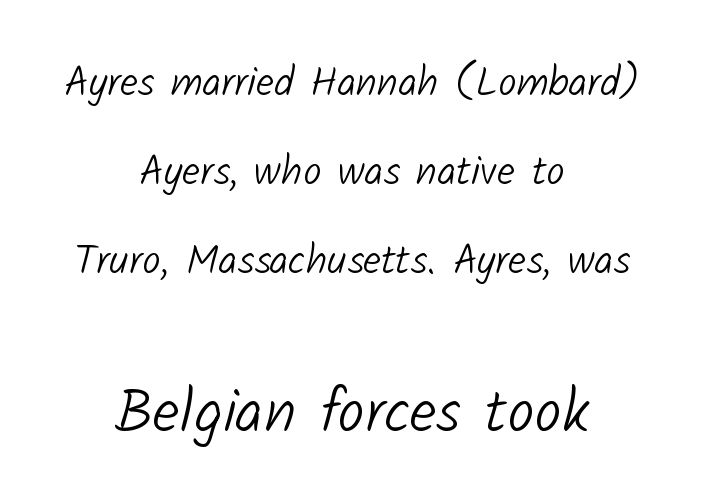
{"serif": "no", "bold": "no", "weight": "light", "width": "normal", "stroke_contrast": "low", "x_height": "medium", "monospaced": "no", "underline": "no", "align": "center", "line_spacing": "loose", "line_spacing_ratio": 2.17, "letter_spacing": "normal", "letter_spacing_em": 0.0, "larger_block": "second", "size_ratio": 1.49, "glyph_px": 61}
